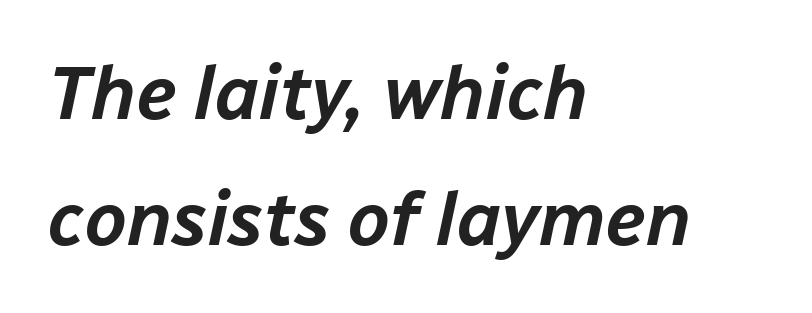
Style check: oblique. These lines sit exactly where default settings would place them. This rendering leaves character spacing at its baseline value. Letters rest on an invisible, unmarked baseline. Here the designer chose a conventional face with non-uniform glyph widths.
